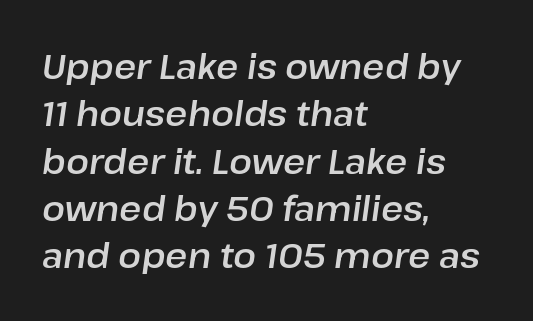
Is this a fixed-width face? No — the glyphs have proportional, varying widths. Nothing unusual about the tracking: characters are spaced as the font intends. These lines sit exactly where default settings would place them. Observe the lean: these are italic letterforms.
